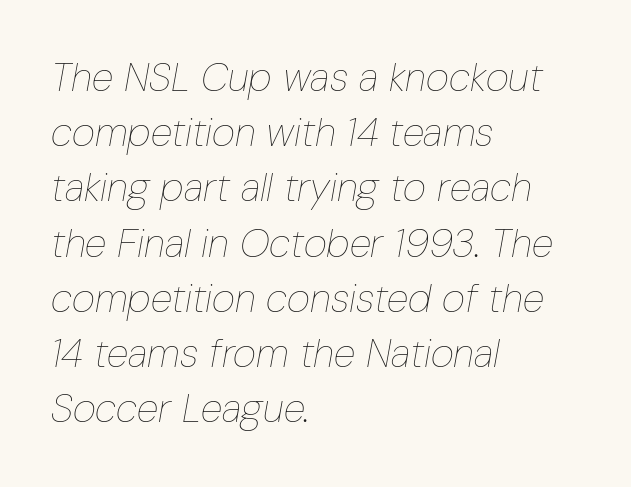
{"italic": "yes", "lean": "right", "slant_degrees": 10, "bold": "no", "weight": "thin", "width": "condensed", "stroke_contrast": "low", "x_height": "medium", "monospaced": "no", "underline": "no", "align": "left", "line_spacing": "normal", "line_spacing_ratio": 1.38, "letter_spacing": "normal", "letter_spacing_em": 0.0, "glyph_px": 40}
